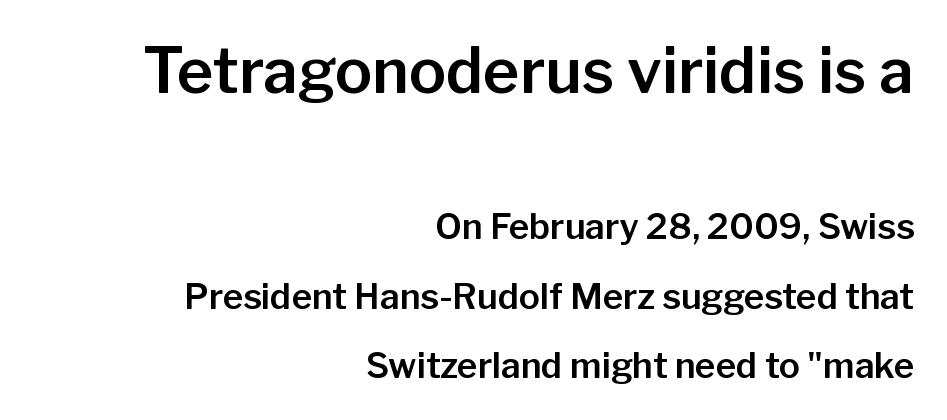
The image shows 62 px sans-serif type, upright; set right-aligned, loose line spacing (1.98x), normal letter spacing, not underlined; the first (top) block is 1.77x larger; low stroke contrast and a medium x-height.
